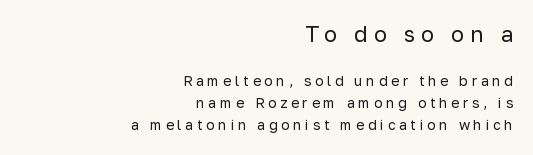
Q: Is the text bold? A: No.
Q: Is the text italic (slanted)? A: No, it is upright.
Q: Is the text underlined? A: No.
Q: How is the paragraph aligned? A: Right-aligned.
Q: Is the spacing between letters normal or unusually wide? A: Unusually wide.
Q: Is the spacing between lines tight, normal or loose? A: Normal.
Q: Which block of text is set in a larger size, the first (top) or the second (bottom)? A: The first (top) one.
